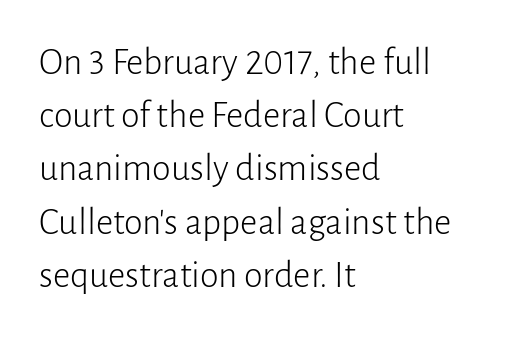
The image shows 38 px light sans-serif type, upright; set left-aligned, normal line spacing (1.4x), normal letter spacing, not underlined; low stroke contrast and a medium x-height.
